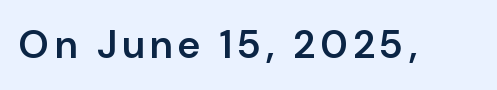
{"serif": "no", "italic": "no", "bold": "semi", "weight": "semibold", "width": "normal", "stroke_contrast": "low", "x_height": "medium", "monospaced": "no", "underline": "no", "glyph_px": 39}
